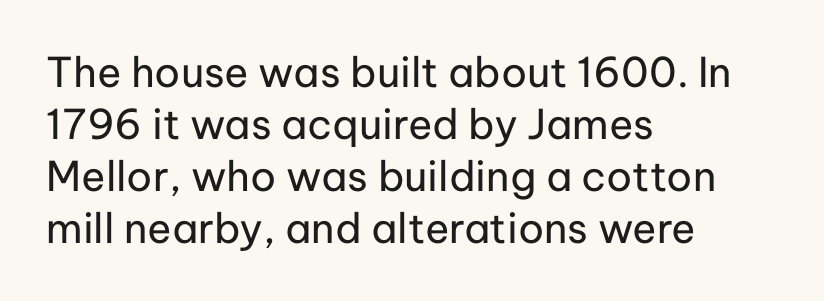
{"serif": "no", "italic": "no", "bold": "no", "weight": "regular", "width": "normal", "stroke_contrast": "low", "x_height": "medium", "monospaced": "no", "underline": "no", "align": "left", "line_spacing": "normal", "line_spacing_ratio": 1.27, "letter_spacing": "normal", "letter_spacing_em": 0.0, "glyph_px": 41}
